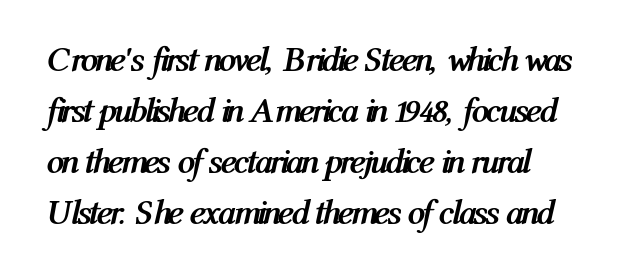
Q: Is the text bold? A: Yes.
Q: Is the text italic (slanted)? A: Yes, it leans right by about 12 degrees.
Q: Is the text underlined? A: No.
Q: How is the paragraph aligned? A: Left-aligned.
Q: Is the spacing between letters normal or unusually wide? A: Normal.
Q: Is the spacing between lines tight, normal or loose? A: Normal.
Q: Width (condensed, normal, or wide)? A: Condensed.
Q: Stroke contrast? A: Medium.
Q: x-height? A: Medium.
Q: Monospaced? A: No.
